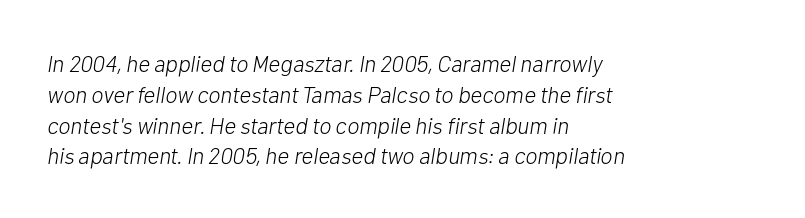
Q: Is the text bold? A: No.
Q: Is the text italic (slanted)? A: Yes, it leans right by about 10 degrees.
Q: Is the text underlined? A: No.
Q: How is the paragraph aligned? A: Left-aligned.
Q: Is the spacing between letters normal or unusually wide? A: Normal.
Q: Is the spacing between lines tight, normal or loose? A: Normal.
